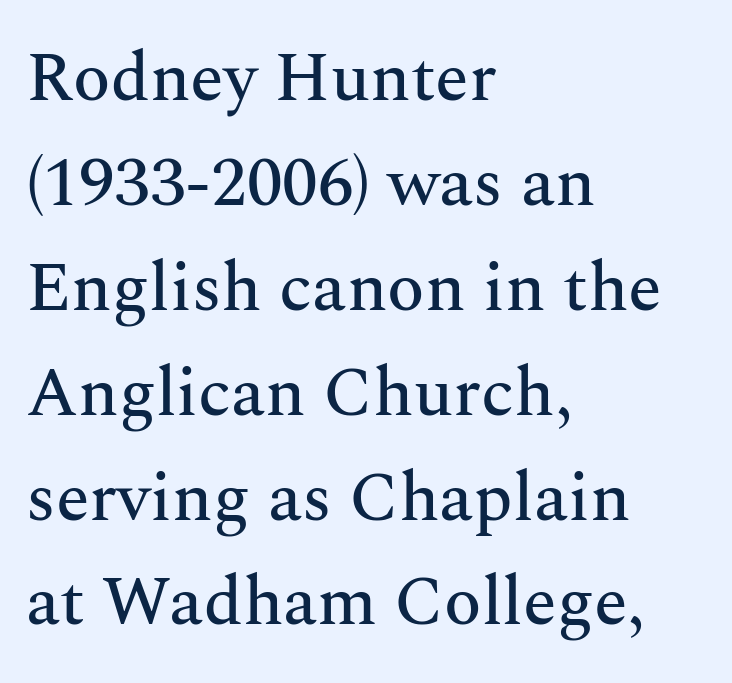
Q: Is the text italic (slanted)? A: No, it is upright.
Q: Is the typeface a serif or a sans-serif typeface? A: Serif.
Q: Is the text underlined? A: No.
Q: How is the paragraph aligned? A: Left-aligned.
Q: Is the spacing between letters normal or unusually wide? A: Normal.
Q: Is the spacing between lines tight, normal or loose? A: Normal.
Q: Width (condensed, normal, or wide)? A: Normal.
Q: Stroke contrast? A: Medium.
Q: x-height? A: Medium.
Q: Monospaced? A: No.
